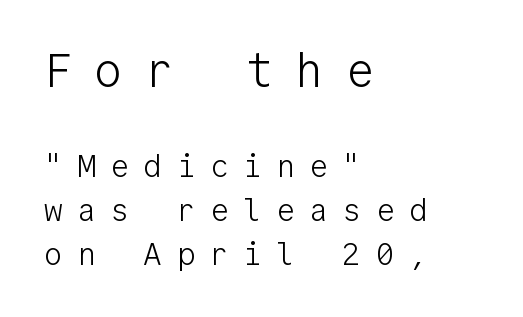
{"serif": "no", "italic": "no", "bold": "no", "weight": "light", "width": "normal", "stroke_contrast": "low", "x_height": "medium", "monospaced": "yes", "underline": "no", "align": "left", "line_spacing": "normal", "line_spacing_ratio": 1.43, "letter_spacing": "wide", "letter_spacing_em": 0.47, "larger_block": "first", "size_ratio": 1.52, "glyph_px": 47}
